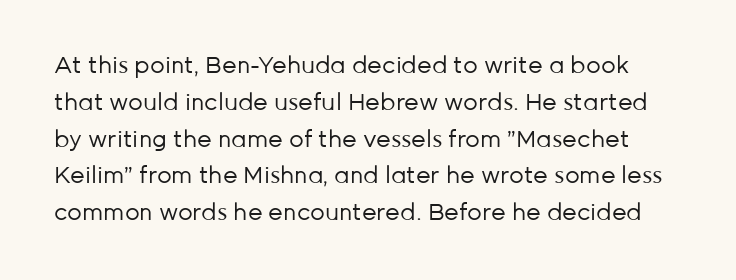
The image shows 23 px text type, upright; set normal line spacing (1.6x), normal letter spacing, not underlined.
